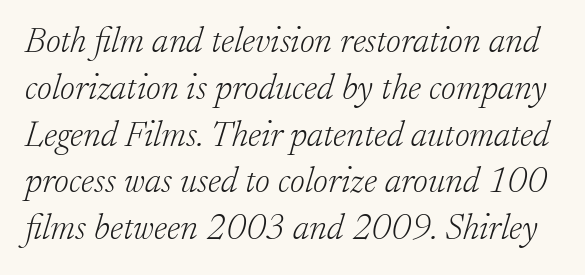
The image shows 36 px light serif type, italic (leaning right); set normal line spacing (1.3x), normal letter spacing, not underlined; low stroke contrast and a small x-height.
